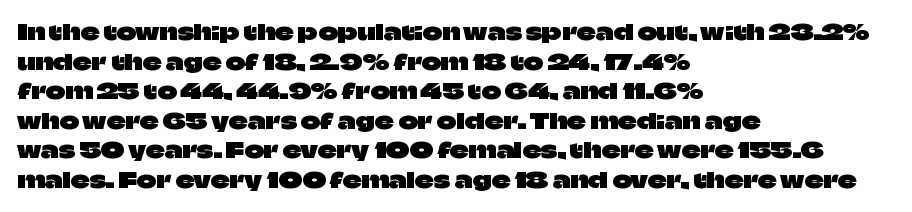
Caption: standard tracking, unaltered. Only glyphs here, with clear space below each row. The line-height multiplier appears to be the usual default. The typography opts for an upright posture over an oblique one. A student would call this left alignment; a typographer would say flush left, rag right.
